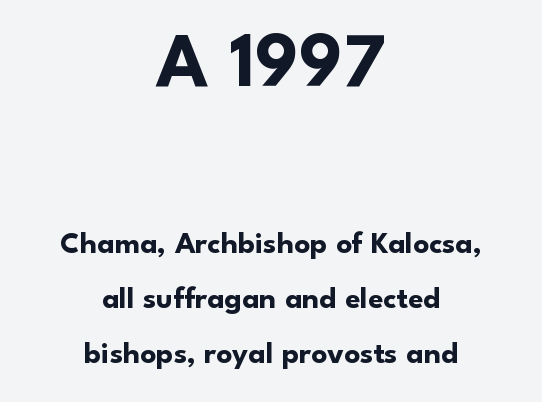
Q: Is the text bold? A: Yes.
Q: Is the text italic (slanted)? A: No, it is upright.
Q: Is the typeface a serif or a sans-serif typeface? A: Sans-serif.
Q: Is the text underlined? A: No.
Q: How is the paragraph aligned? A: Centered.
Q: Is the spacing between letters normal or unusually wide? A: Normal.
Q: Which block of text is set in a larger size, the first (top) or the second (bottom)? A: The first (top) one.
Q: Width (condensed, normal, or wide)? A: Normal.
Q: Stroke contrast? A: Low.
Q: x-height? A: Small.
Q: Monospaced? A: No.
